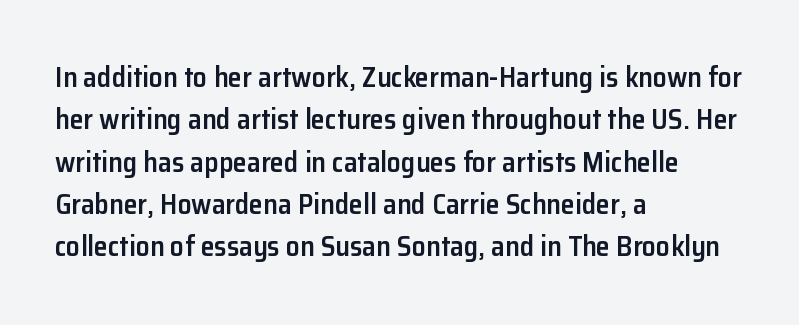
How are the letters spaced? Ordinarily, with no added tracking. This rendering features lettering with no underline. Note the varied advance widths — an 'i' is clearly narrower than an 'm'. These lines were composed using upright roman letters. A semibold gives these letters moderate extra thickness, short of bold.
